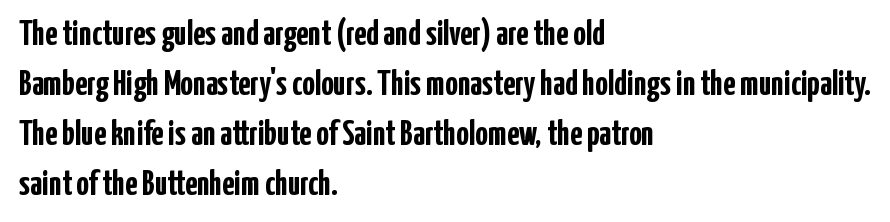
The image shows 35 px semibold, condensed sans-serif type, upright; set left-aligned, normal line spacing (1.43x), normal letter spacing, not underlined; low stroke contrast and a medium x-height.
